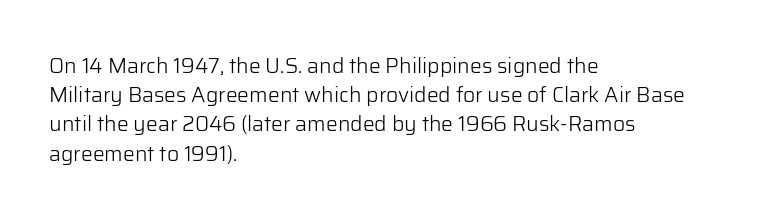
{"italic": "no", "bold": "no", "underline": "no", "align": "left", "line_spacing": "normal", "line_spacing_ratio": 1.39, "letter_spacing": "normal", "letter_spacing_em": 0.0, "glyph_px": 21}
